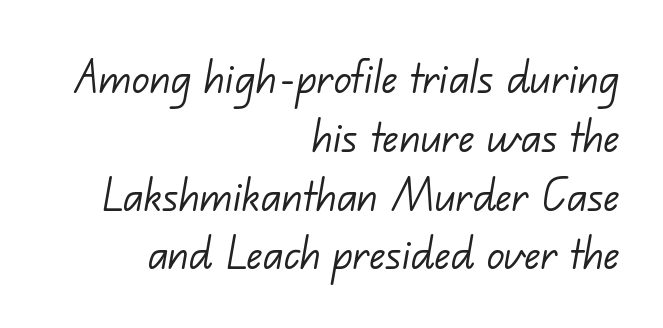
Q: Is the text bold? A: No.
Q: Is the typeface a serif or a sans-serif typeface? A: Sans-serif.
Q: Is the text underlined? A: No.
Q: How is the paragraph aligned? A: Right-aligned.
Q: Is the spacing between letters normal or unusually wide? A: Normal.
Q: Is the spacing between lines tight, normal or loose? A: Tight.
Q: Width (condensed, normal, or wide)? A: Normal.
Q: Stroke contrast? A: Low.
Q: x-height? A: Small.
Q: Monospaced? A: No.
